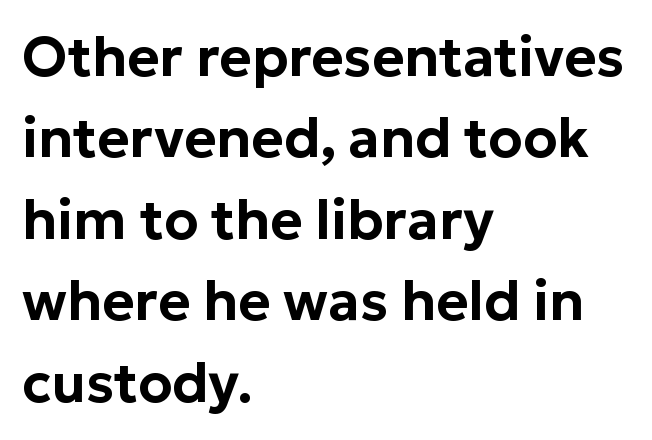
The image shows 55 px sans-serif type, upright; set left-aligned, normal line spacing (1.48x), normal letter spacing, not underlined; low stroke contrast and a medium x-height.
